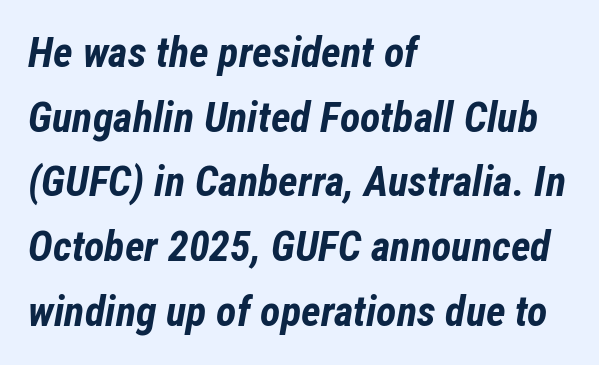
Do the characters align in a grid? No, the font is proportional. Characters follow at the spacing the type designer built in. Summary of weight: heavy, a full bold. Quick note: interline space is typical. The axis of the letterforms is tilted away from vertical. Check the space under the baseline: it is left empty.
